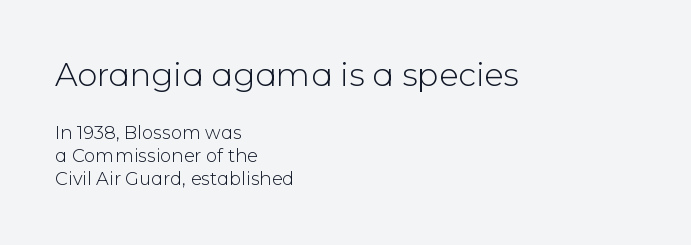
{"serif": "no", "italic": "no", "bold": "no", "weight": "light", "width": "normal", "stroke_contrast": "low", "x_height": "medium", "monospaced": "no", "underline": "no", "align": "left", "line_spacing": "normal", "line_spacing_ratio": 1.27, "letter_spacing": "normal", "letter_spacing_em": 0.0, "larger_block": "first", "size_ratio": 1.78, "glyph_px": 32}
